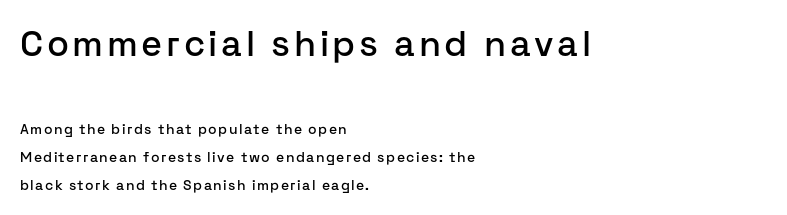
{"serif": "no", "italic": "no", "width": "normal", "stroke_contrast": "low", "x_height": "medium", "monospaced": "no", "underline": "no", "align": "left", "line_spacing": "loose", "line_spacing_ratio": 1.98, "larger_block": "first", "size_ratio": 2.57, "glyph_px": 36}
